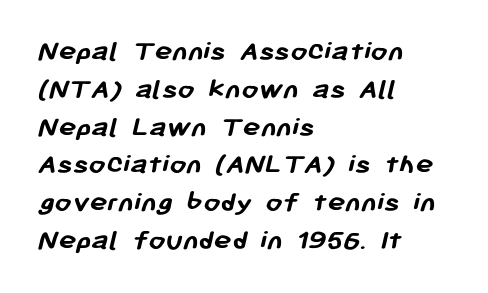
These words are printed bold, with thick strokes throughout. If you drew a ruler down the left edge, every line would touch it. One glance says typical: line gaps are just what's usual. Proportional: the letters do not fall into vertical columns.
